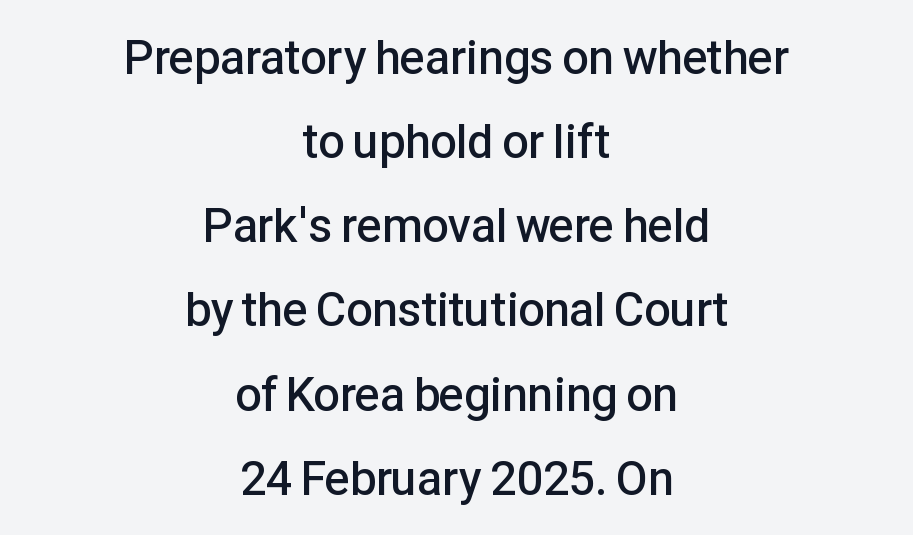
Q: Is the text bold? A: Semi-bold.
Q: Is the text italic (slanted)? A: No, it is upright.
Q: Is the typeface a serif or a sans-serif typeface? A: Sans-serif.
Q: Is the text underlined? A: No.
Q: How is the paragraph aligned? A: Centered.
Q: Is the spacing between letters normal or unusually wide? A: Normal.
Q: Width (condensed, normal, or wide)? A: Normal.
Q: Stroke contrast? A: Low.
Q: x-height? A: Medium.
Q: Monospaced? A: No.
